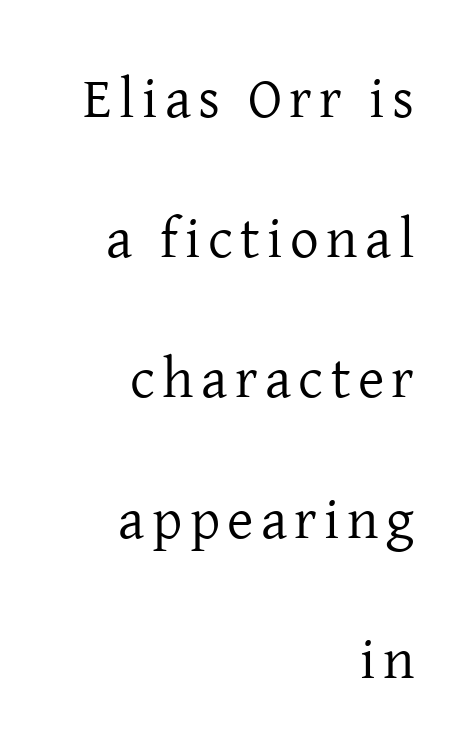
The image shows 57 px regular-weight serif type, upright; set right-aligned, loose line spacing (2.46x), not underlined; low stroke contrast and a medium x-height.
